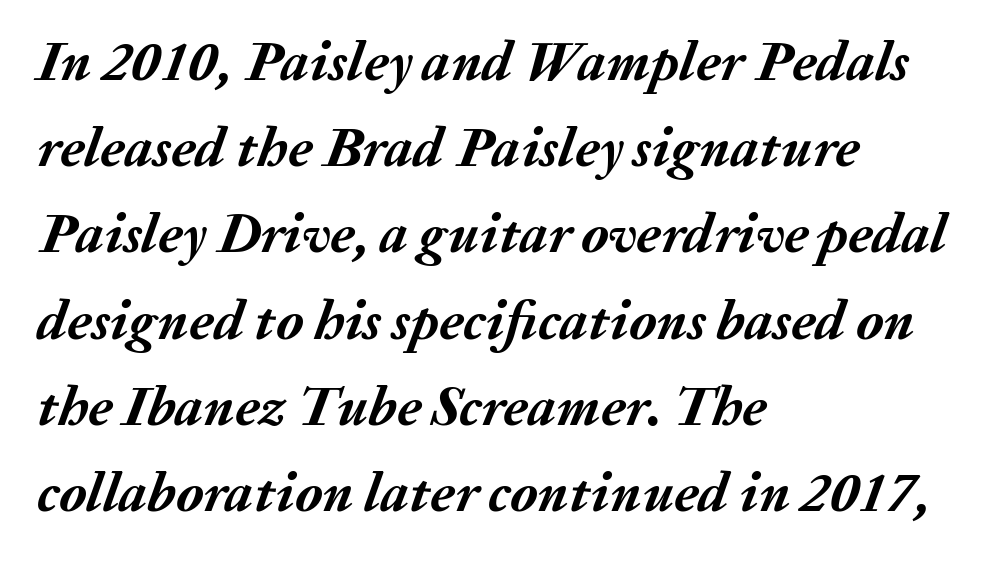
{"italic": "yes", "lean": "right", "slant_degrees": 20, "bold": "yes", "weight": "semibold", "width": "normal", "stroke_contrast": "medium", "x_height": "medium", "monospaced": "no", "underline": "no", "align": "left", "line_spacing": "normal", "line_spacing_ratio": 1.54, "letter_spacing": "normal", "letter_spacing_em": 0.0, "glyph_px": 56}
